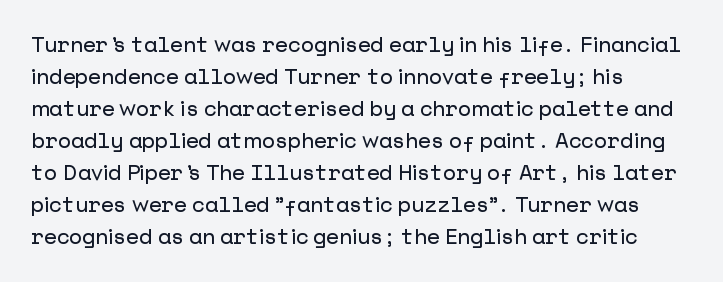
Q: Is the text italic (slanted)? A: No, it is upright.
Q: Is the text underlined? A: No.
Q: How is the paragraph aligned? A: Left-aligned.
Q: Is the spacing between letters normal or unusually wide? A: Normal.
Q: Is the spacing between lines tight, normal or loose? A: Normal.
